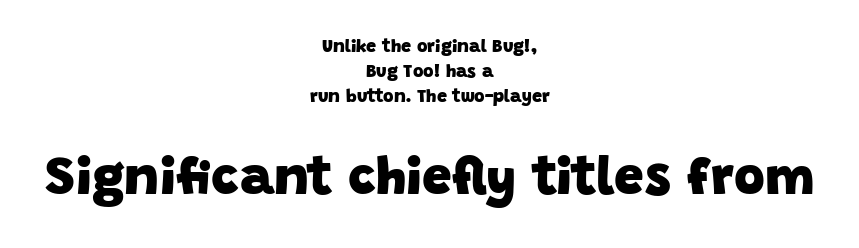
The image shows 53 px heavy sans-serif type; set centered, normal line spacing (1.39x), normal letter spacing, not underlined; the second (bottom) block is 2.94x larger; low stroke contrast and a large x-height.
